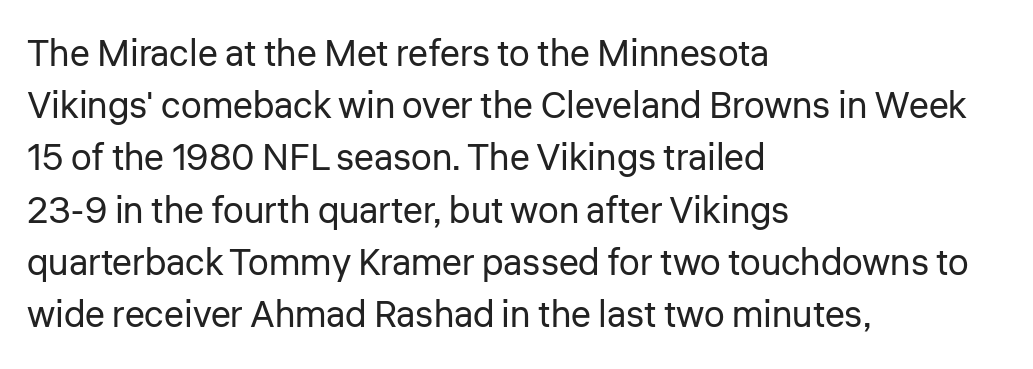
The image shows 37 px regular-weight sans-serif type, upright; set left-aligned, normal line spacing (1.41x), normal letter spacing, not underlined; low stroke contrast and a medium x-height.
